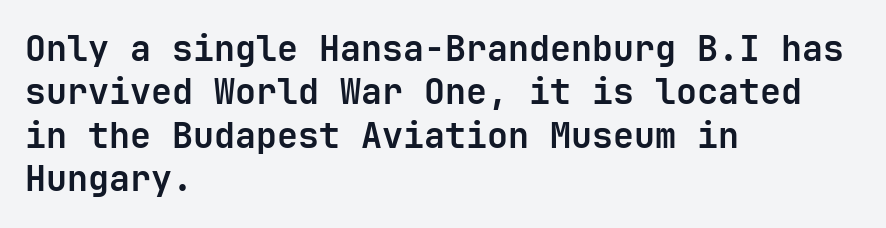
{"serif": "no", "italic": "no", "bold": "yes", "weight": "bold", "width": "normal", "stroke_contrast": "low", "x_height": "medium", "monospaced": "yes", "underline": "no", "align": "left", "line_spacing_ratio": 1.24, "letter_spacing": "normal", "letter_spacing_em": 0.0, "glyph_px": 35}
